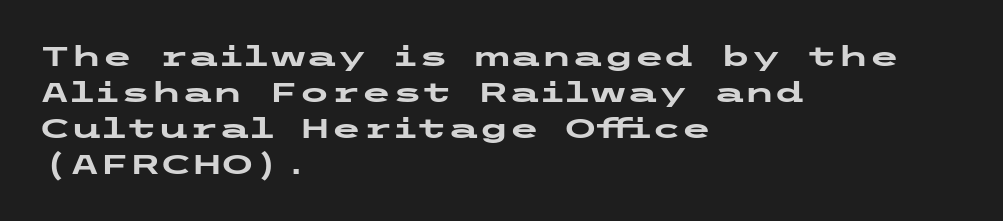
Q: Is the text bold? A: Yes.
Q: Is the text italic (slanted)? A: No, it is upright.
Q: Is the typeface a serif or a sans-serif typeface? A: Sans-serif.
Q: Is the text underlined? A: No.
Q: How is the paragraph aligned? A: Left-aligned.
Q: Is the spacing between letters normal or unusually wide? A: Normal.
Q: Is the spacing between lines tight, normal or loose? A: Normal.
Q: Width (condensed, normal, or wide)? A: Wide.
Q: Stroke contrast? A: Low.
Q: x-height? A: Medium.
